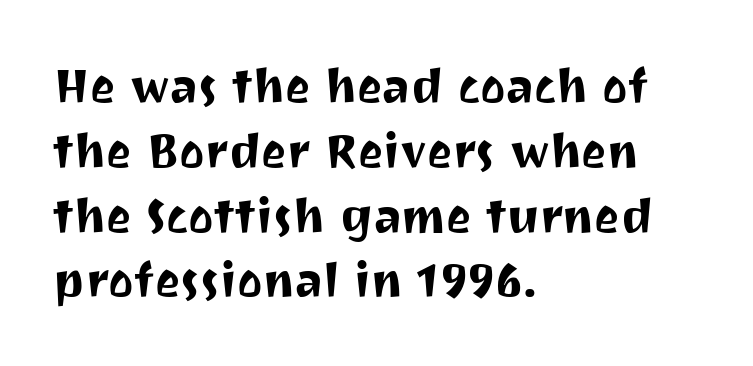
The rendering uses natural spacing where letterforms have individual widths. Clear beneath every line of the passage. Is this a sans? Yes — the strokes have no serifs. How are the letters spaced? Ordinarily, with no added tracking.
